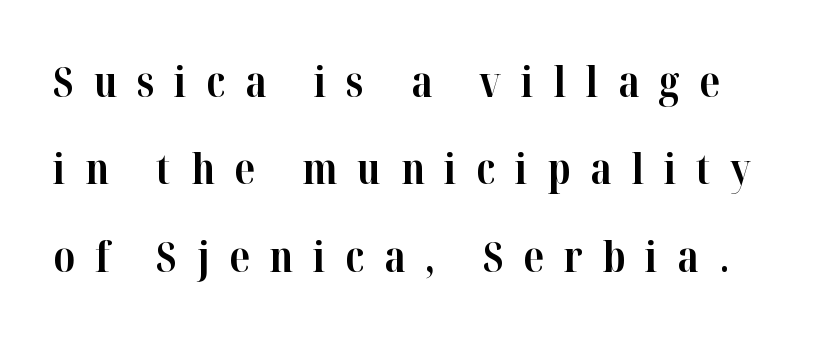
The image shows 41 px bold serif type, upright; set loose line spacing (2.13x), unusually wide letter spacing (+0.48 em), not underlined; high stroke contrast and a medium x-height.
